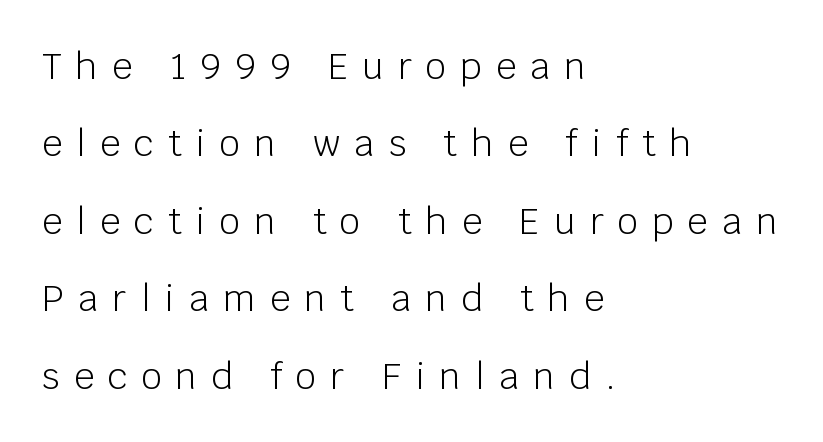
Is the letter spacing exaggerated? Yes — the characters are pushed far apart. Type without underlining. Loosely led — the rows are spread out. Weight: not bold — regular or lighter. Do the characters align in a grid? No, the font is proportional. Unlike a traditional serif, this face leaves its strokes unadorned.
